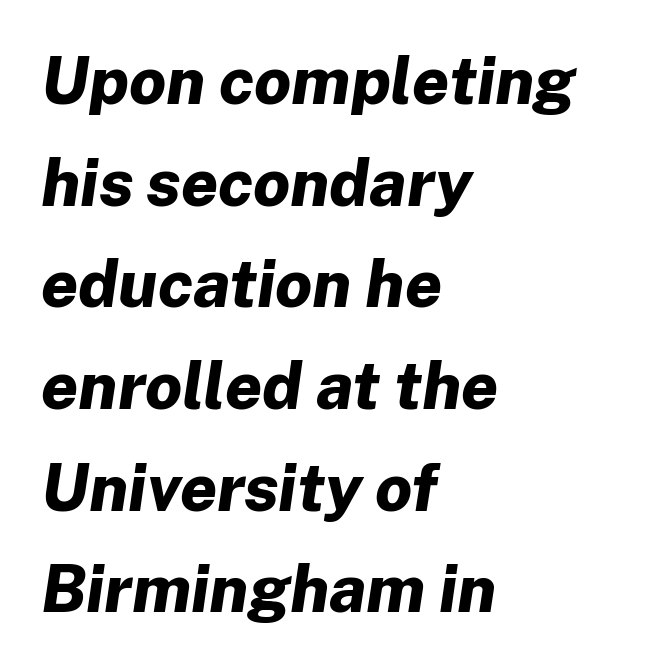
The letters are slanted; this is an italic face. Descenders are the only things crossing below the line. Regarding leading, the lines here are spaced in the standard way. This sample has the flowing, uneven cadence of proportional lettering.
